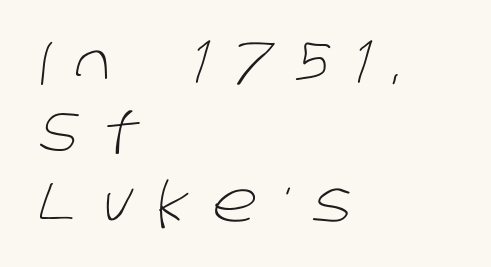
{"serif": "no", "bold": "no", "weight": "light", "width": "normal", "stroke_contrast": "low", "x_height": "large", "monospaced": "no", "underline": "no", "align": "left", "line_spacing": "normal", "line_spacing_ratio": 1.27, "letter_spacing": "wide", "letter_spacing_em": 0.46, "glyph_px": 55}
